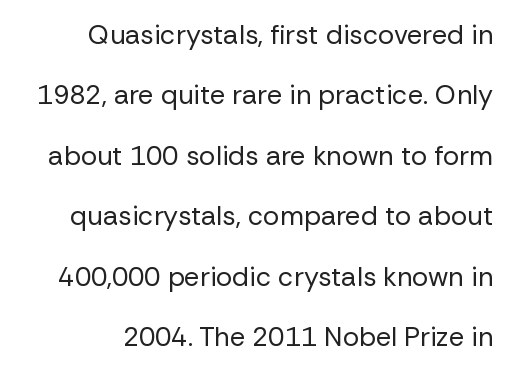
{"italic": "no", "bold": "no", "underline": "no", "line_spacing": "loose", "line_spacing_ratio": 2.24, "letter_spacing": "normal", "letter_spacing_em": 0.0, "glyph_px": 27}
